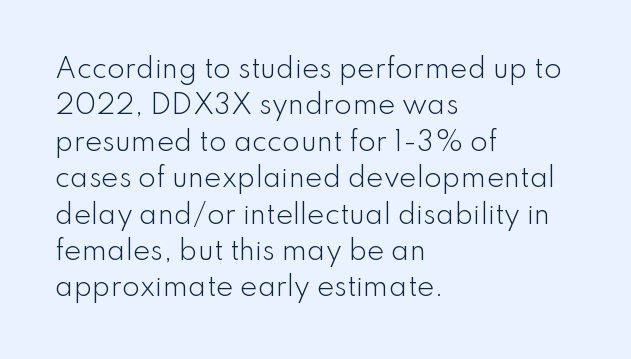
The image shows 26 px text type, upright; set left-aligned, normal line spacing (1.4x), normal letter spacing, not underlined.
